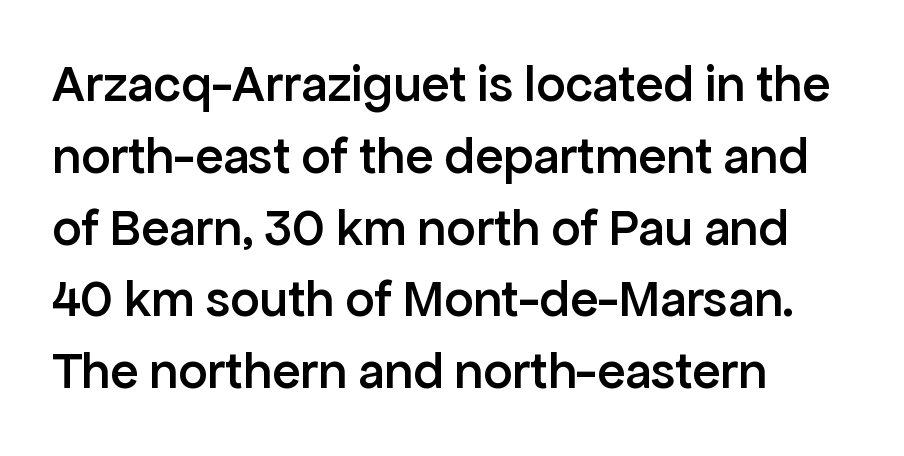
This sample keeps an unexceptional amount of space between lines. Short note: letters normally spaced. The rendering uses natural spacing where letterforms have individual widths. If you drew a line through each stem, it would be perfectly vertical.
